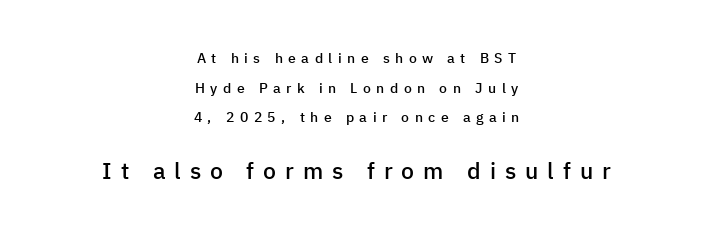
The image shows 23 px text type, upright; set centered, loose line spacing (2.12x), unusually wide letter spacing (+0.39 em), not underlined; the second (bottom) block is 1.64x larger.
